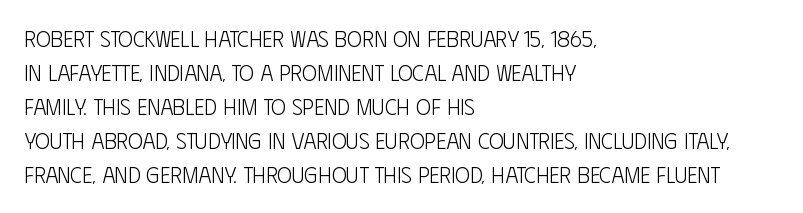
The image shows 22 px text type, upright; set left-aligned, normal line spacing (1.55x), normal letter spacing, not underlined.
